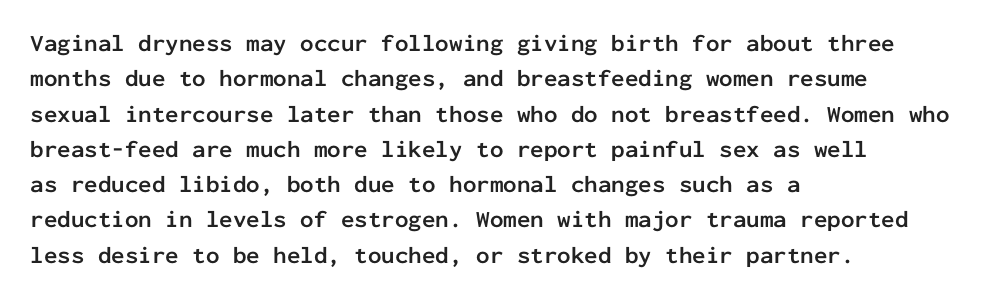
{"italic": "no", "bold": "yes", "underline": "no", "align": "left", "line_spacing": "normal", "line_spacing_ratio": 1.47, "letter_spacing": "normal", "letter_spacing_em": 0.0, "glyph_px": 24}
